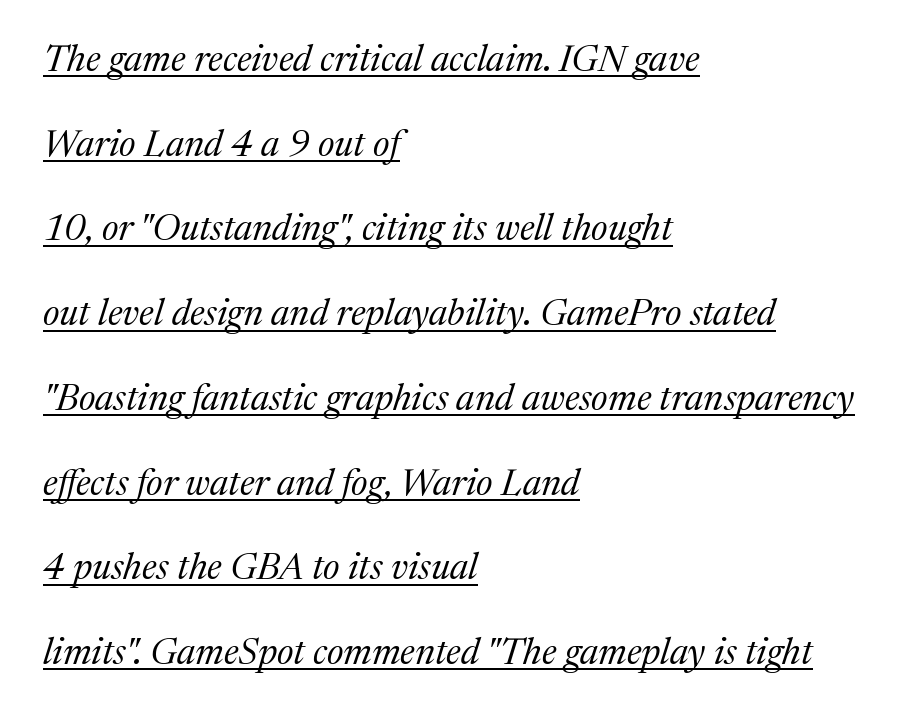
{"serif": "yes", "italic": "yes", "lean": "right", "slant_degrees": 17, "bold": "no", "weight": "regular", "width": "normal", "stroke_contrast": "medium", "x_height": "medium", "monospaced": "no", "underline": "yes", "align": "left", "line_spacing": "loose", "line_spacing_ratio": 2.29, "letter_spacing": "normal", "letter_spacing_em": 0.0, "glyph_px": 37}
